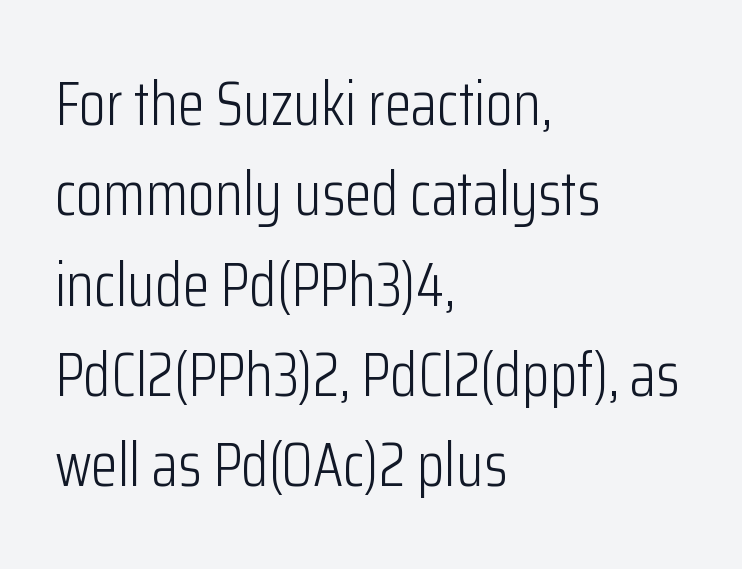
{"serif": "no", "italic": "no", "bold": "no", "weight": "light", "width": "condensed", "stroke_contrast": "low", "x_height": "medium", "monospaced": "no", "underline": "no", "align": "left", "line_spacing": "normal", "line_spacing_ratio": 1.48, "letter_spacing": "normal", "letter_spacing_em": 0.0, "glyph_px": 61}
